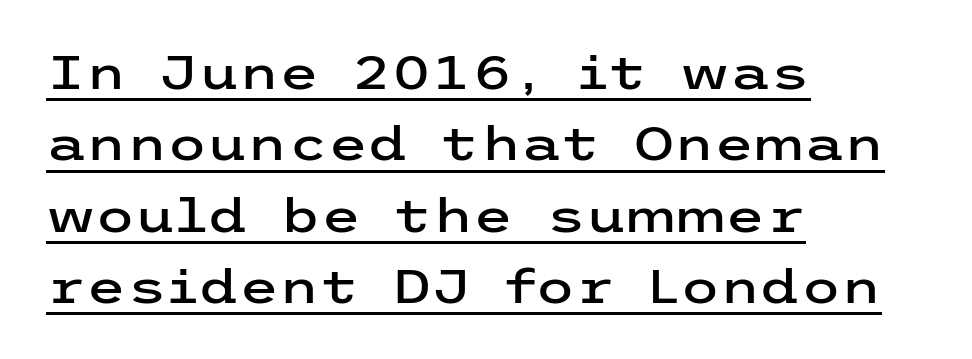
{"serif": "no", "italic": "no", "width": "wide", "stroke_contrast": "low", "x_height": "medium", "underline": "yes", "align": "left", "line_spacing": "normal", "line_spacing_ratio": 1.55, "letter_spacing": "normal", "letter_spacing_em": 0.0, "glyph_px": 46}
